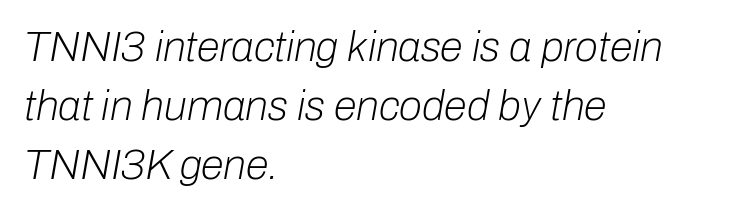
Look at the tracking — it's just the regular setting, nothing added. Notice how the passage keeps a crisp vertical edge on the left only. The glyphs look as if they've been sheared to an angle. On a weight scale, this lands at 450 or below. Lines of text with bare space underneath.
